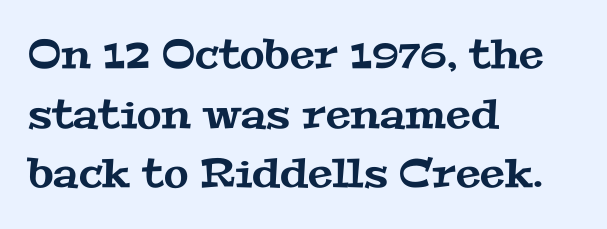
The rendering shows small feet on the letterforms — a serif design. Beneath every word, the page is bare. These lines are rendered in a variable-pitch font. Does extra space separate the letters? No, they use regular spacing. Summary of vertical rhythm: regular, with standard interline spacing. The lines in this sample share a left origin and differ only in where they stop.
